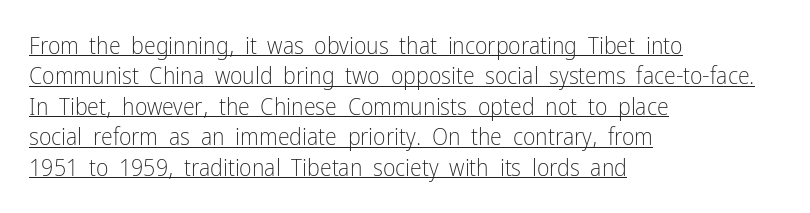
The image shows 24 px text type, upright; set left-aligned, normal line spacing (1.27x), normal letter spacing, underlined.
